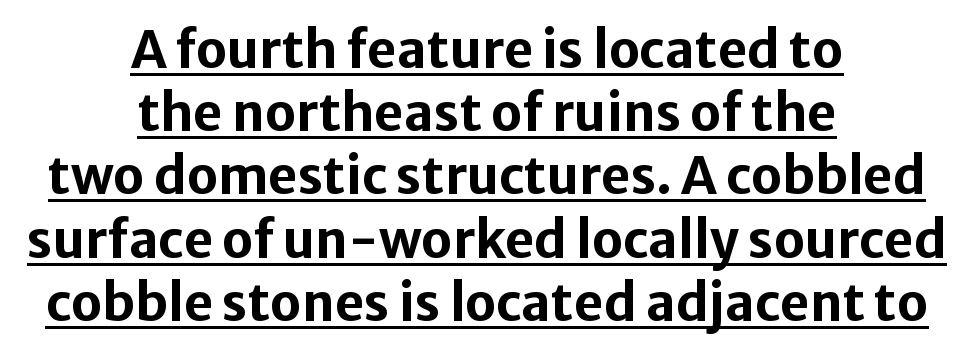
{"serif": "no", "italic": "no", "bold": "yes", "weight": "bold", "width": "normal", "stroke_contrast": "low", "x_height": "medium", "monospaced": "no", "underline": "yes", "align": "center", "line_spacing_ratio": 1.24, "letter_spacing": "normal", "letter_spacing_em": 0.0, "glyph_px": 51}
